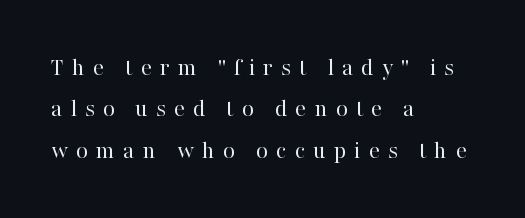
The image shows 26 px text type, upright; set left-aligned, normal line spacing (1.59x), unusually wide letter spacing (+0.3 em), not underlined.
